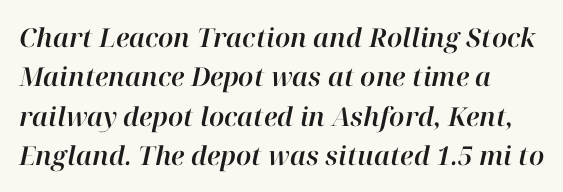
The image shows 26 px text type, italic (leaning right); set normal line spacing (1.51x), normal letter spacing, not underlined.
